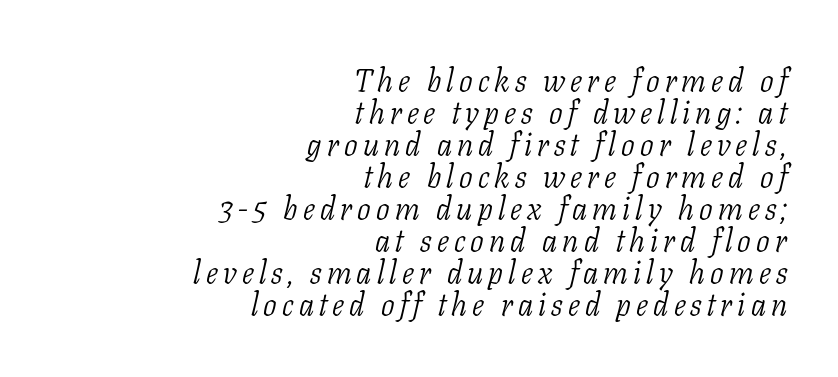
{"serif": "yes", "italic": "yes", "lean": "right", "slant_degrees": 11, "bold": "no", "weight": "light", "width": "condensed", "stroke_contrast": "low", "x_height": "medium", "monospaced": "no", "underline": "no", "align": "right", "line_spacing": "tight", "line_spacing_ratio": 1.0, "glyph_px": 32}
